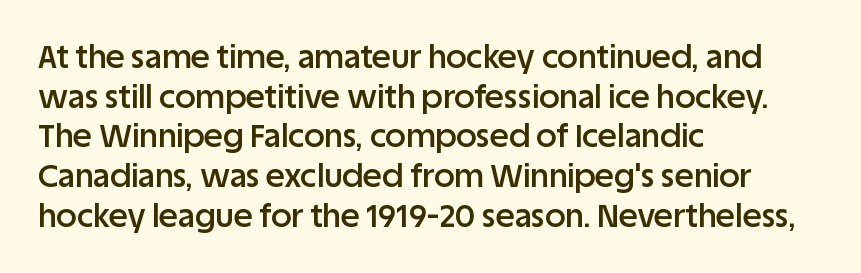
The image shows 32 px semibold sans-serif type, upright; set left-aligned, line spacing 1.24x, normal letter spacing, not underlined; low stroke contrast and a large x-height.
